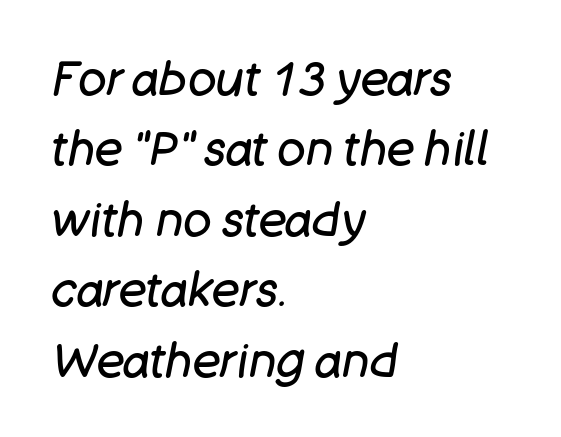
{"italic": "yes", "lean": "right", "slant_degrees": 11, "bold": "no", "weight": "regular", "width": "normal", "stroke_contrast": "low", "x_height": "large", "monospaced": "no", "underline": "no", "align": "left", "line_spacing": "normal", "line_spacing_ratio": 1.5, "letter_spacing": "normal", "letter_spacing_em": 0.0, "glyph_px": 47}
